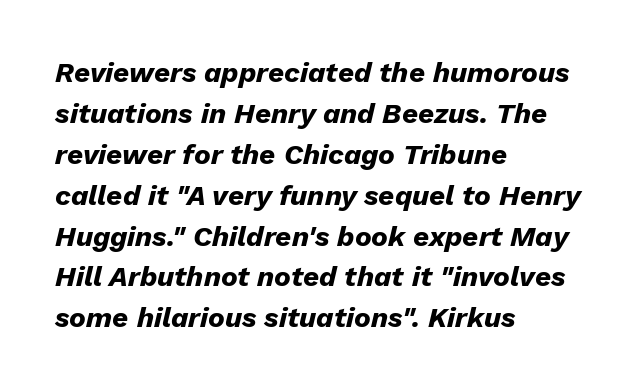
Only glyphs here, with clear space below each row. Between one letter and the next there's only the usual sliver of space. Quick note: italic. Weight: bold. The paragraph shown leans on its left margin. Think of a printed novel: that variable character pitch is what you see here.
